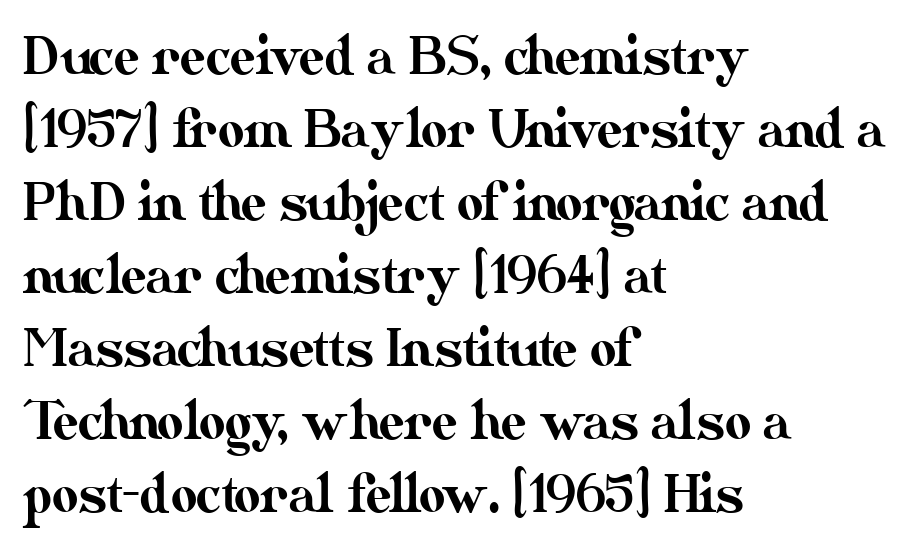
Q: Is the text italic (slanted)? A: No, it is upright.
Q: Is the text underlined? A: No.
Q: How is the paragraph aligned? A: Left-aligned.
Q: Is the spacing between letters normal or unusually wide? A: Normal.
Q: Is the spacing between lines tight, normal or loose? A: Normal.
Q: Width (condensed, normal, or wide)? A: Normal.
Q: Stroke contrast? A: Medium.
Q: x-height? A: Small.
Q: Monospaced? A: No.
